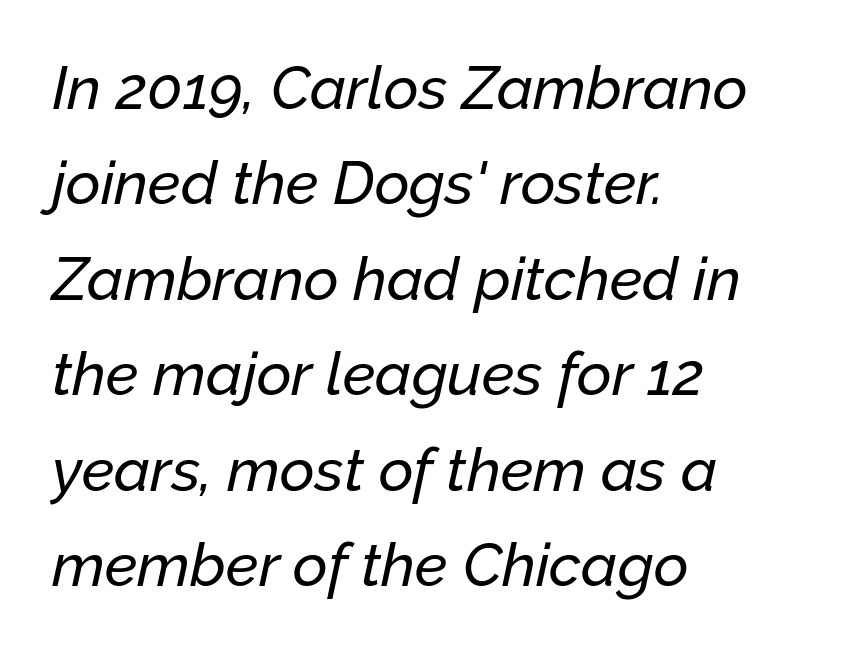
{"italic": "yes", "lean": "right", "slant_degrees": 12, "width": "normal", "stroke_contrast": "low", "x_height": "medium", "monospaced": "no", "underline": "no", "align": "left", "line_spacing": "normal", "line_spacing_ratio": 1.59, "letter_spacing": "normal", "letter_spacing_em": 0.0, "glyph_px": 60}
